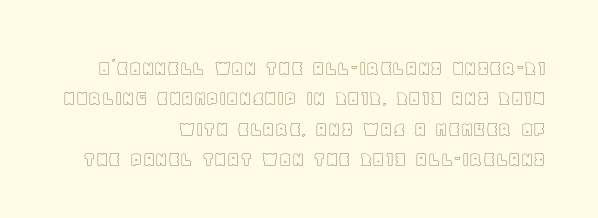
Q: Is the text italic (slanted)? A: No, it is upright.
Q: Is the text underlined? A: No.
Q: How is the paragraph aligned? A: Right-aligned.
Q: Is the spacing between letters normal or unusually wide? A: Normal.
Q: Is the spacing between lines tight, normal or loose? A: Normal.
